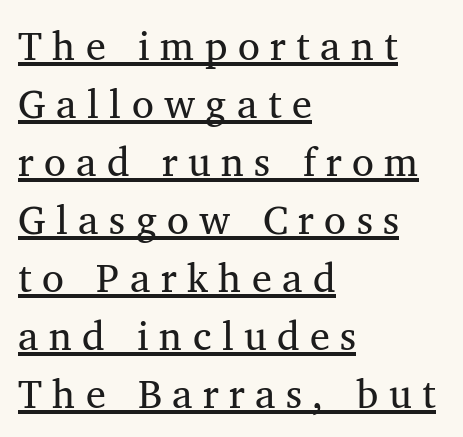
Q: Is the text bold? A: No.
Q: Is the typeface a serif or a sans-serif typeface? A: Serif.
Q: Is the text underlined? A: Yes.
Q: How is the paragraph aligned? A: Left-aligned.
Q: Is the spacing between letters normal or unusually wide? A: Unusually wide.
Q: Is the spacing between lines tight, normal or loose? A: Normal.
Q: Width (condensed, normal, or wide)? A: Normal.
Q: Stroke contrast? A: Medium.
Q: x-height? A: Medium.
Q: Monospaced? A: No.
